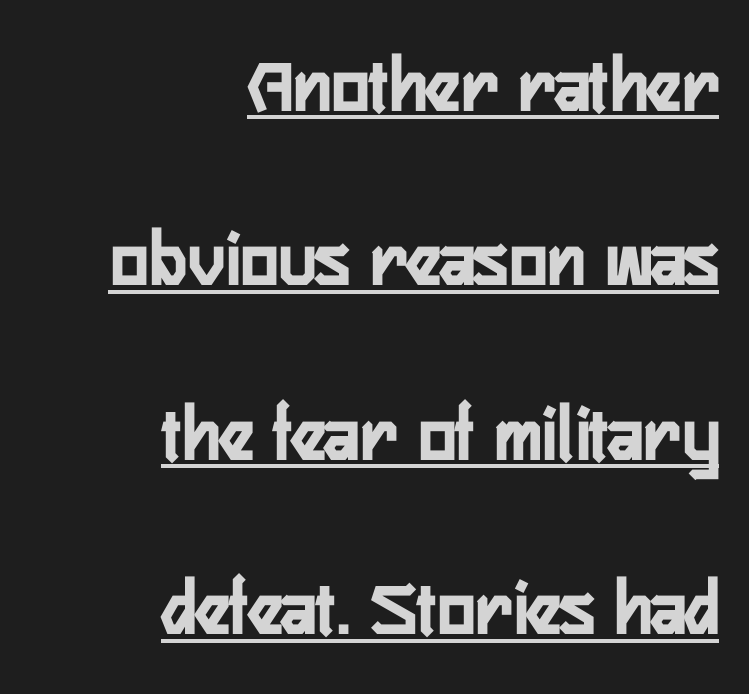
Posture: vertical. Between one letter and the next there's only the usual sliver of space. Type style note: lacks serifs. Is the block centered? No — it sits flush against the right margin. Proportional: the letters do not fall into vertical columns.
